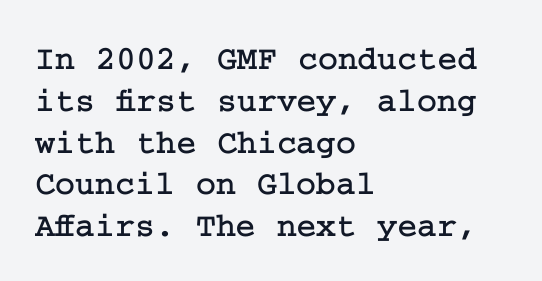
{"serif": "yes", "italic": "no", "width": "normal", "stroke_contrast": "low", "x_height": "medium", "underline": "no", "align": "left", "line_spacing_ratio": 1.23, "letter_spacing": "normal", "letter_spacing_em": 0.0, "glyph_px": 34}
